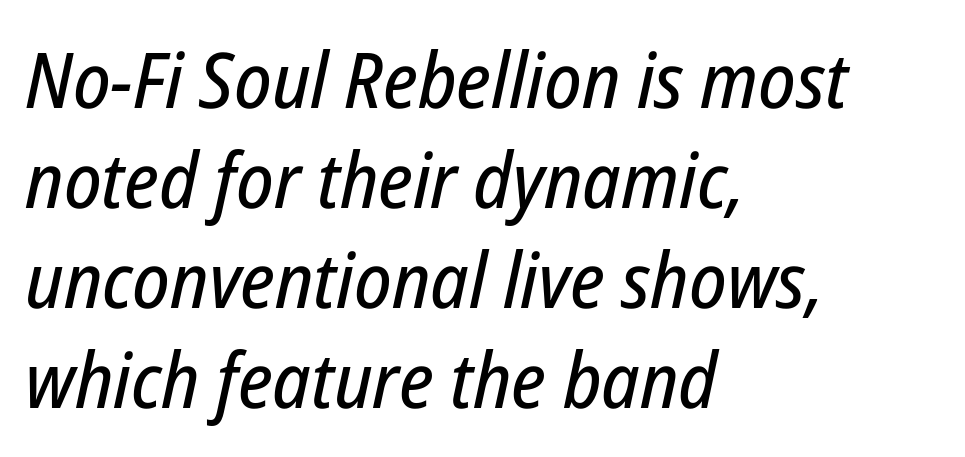
{"italic": "yes", "lean": "right", "slant_degrees": 12, "width": "condensed", "stroke_contrast": "low", "x_height": "medium", "monospaced": "no", "underline": "no", "align": "left", "line_spacing": "normal", "line_spacing_ratio": 1.3, "letter_spacing": "normal", "letter_spacing_em": 0.0, "glyph_px": 77}
